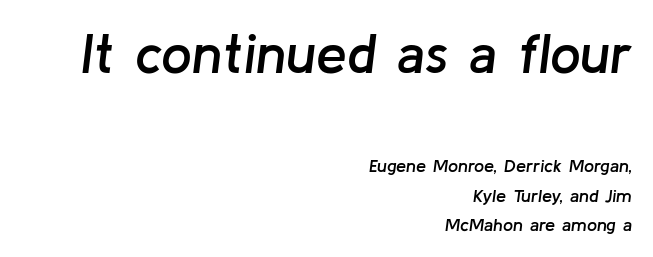
Check under the words: just untouched page. There is no visible air inserted between adjacent glyphs. The axis of the letterforms is tilted away from vertical. A flush-right, rag-left setting is used for this passage. If you measured baseline to baseline, you'd find a middling distance. The typesetting leans somewhat heavy: a semibold.
